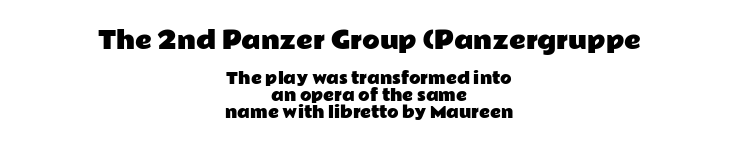
Caption: multi-line text, centered on the measure. Here the first block reads like a headline and the second like body copy. The vertical gap from one line to the next is small. Honestly, the letter spacing is just normal — you wouldn't notice it. The gap between lines stays unmarked.
